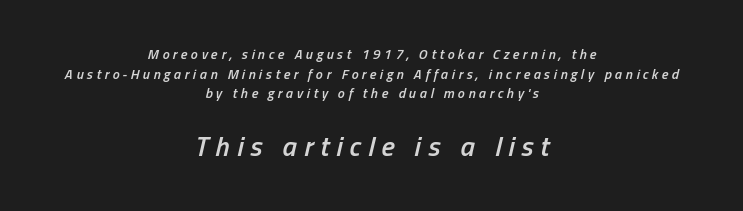
There is plenty of visible air inserted between adjacent glyphs. One glance says typical: line gaps are just what's usual. Teacher's note: observe the equal gaps on both sides — that is centered alignment. Slightly chunky letters — semibold, I'd say, not full bold.
